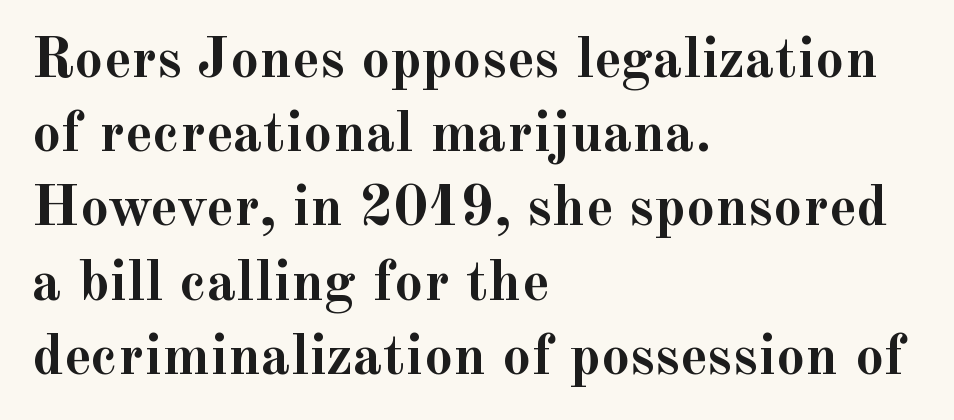
The image shows 58 px semibold serif type, upright; set left-aligned, normal line spacing (1.28x), normal letter spacing, not underlined; a small x-height.
